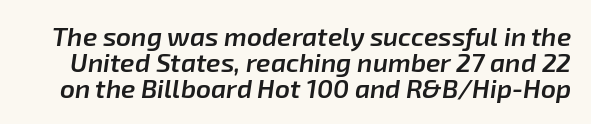
The image shows 26 px text type, italic (leaning right); set tight line spacing (1.0x), normal letter spacing, not underlined.
